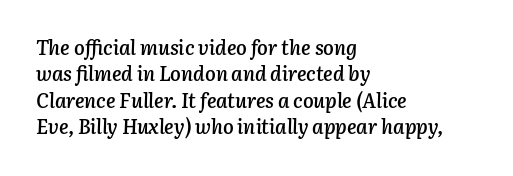
The letterforms sit shoulder to shoulder at normal distance. Yep, that's italic — everything's leaning. The letters are semibold — heavier than regular but short of a full bold. Letters rest on an invisible, unmarked baseline. Leading: standard. The lines in this sample share a left origin and differ only in where they stop.
